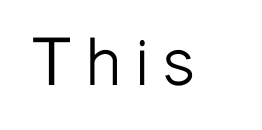
The image shows 67 px light sans-serif type, upright; set not underlined; low stroke contrast and a medium x-height.
